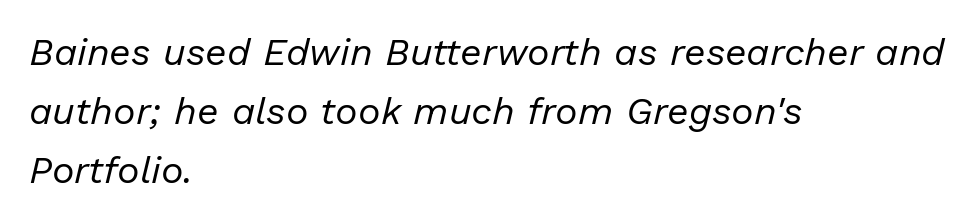
Notice how descenders clear the ascenders below comfortably — that's standard leading. All the whitespace from short lines collects on the right. Does extra space separate the letters? No, they use regular spacing. In terms of posture, this sample is oblique. Varying glyph widths throughout — classic text-font behaviour. Unmarked baselines from the first word to the last.
